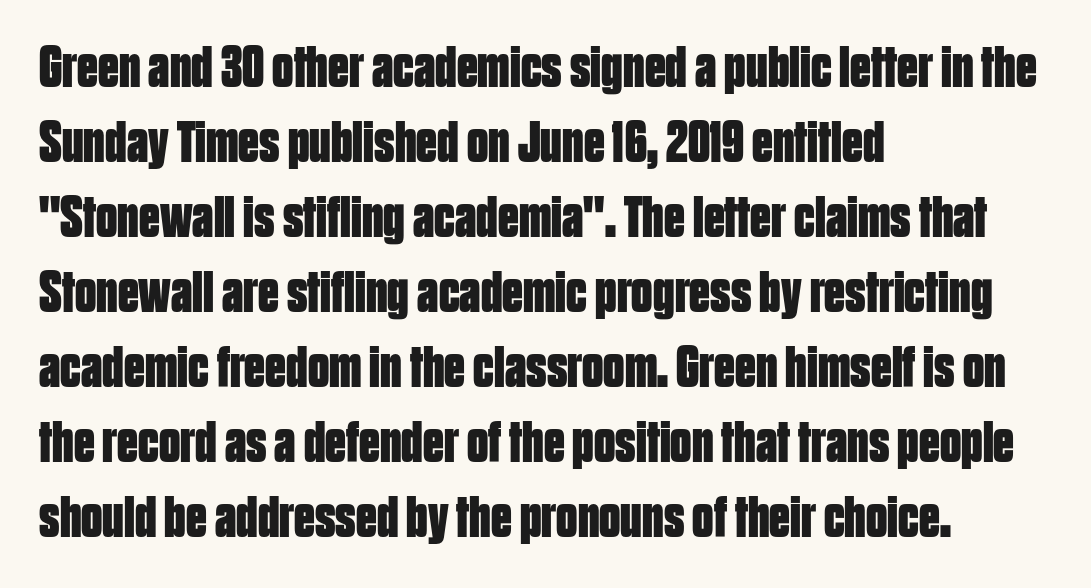
Q: Is the text bold? A: Yes.
Q: Is the text italic (slanted)? A: No, it is upright.
Q: Is the typeface a serif or a sans-serif typeface? A: Sans-serif.
Q: Is the text underlined? A: No.
Q: How is the paragraph aligned? A: Left-aligned.
Q: Is the spacing between letters normal or unusually wide? A: Normal.
Q: Is the spacing between lines tight, normal or loose? A: Normal.
Q: Width (condensed, normal, or wide)? A: Condensed.
Q: Stroke contrast? A: Low.
Q: x-height? A: Large.
Q: Monospaced? A: No.
